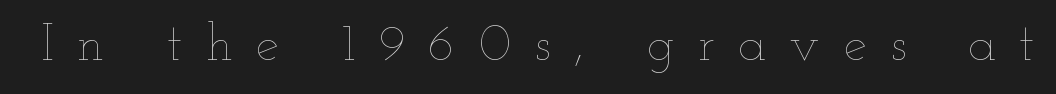
Tracking value appears strongly positive — letters spread wide. Do the characters align in a grid? No, the font is proportional. You can tell it's not italic because the verticals are truly vertical. The weight would be labelled regular, book, light, or lighter still.
